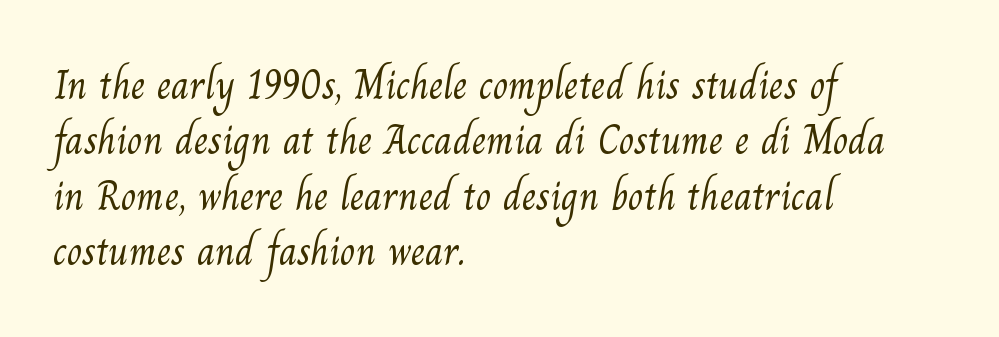
Q: Is the text bold? A: No.
Q: Is the typeface a serif or a sans-serif typeface? A: Serif.
Q: Is the text underlined? A: No.
Q: How is the paragraph aligned? A: Left-aligned.
Q: Is the spacing between letters normal or unusually wide? A: Normal.
Q: Is the spacing between lines tight, normal or loose? A: Normal.
Q: Width (condensed, normal, or wide)? A: Normal.
Q: Stroke contrast? A: Medium.
Q: x-height? A: Small.
Q: Monospaced? A: No.
